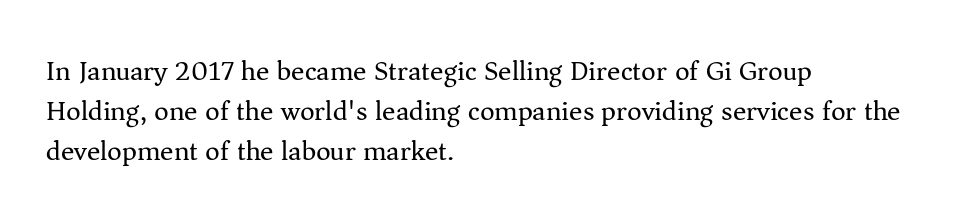
Normally led — the rows are evenly, conventionally spaced. If you drew a ruler down the left edge, every line would touch it. Stems here are at most as thick as an everyday book face. Ascenders rise straight up at ninety degrees. Glyph-to-glyph distance matches everyday printed text. Spacing verdict: proportional, widths tailored to each character.
